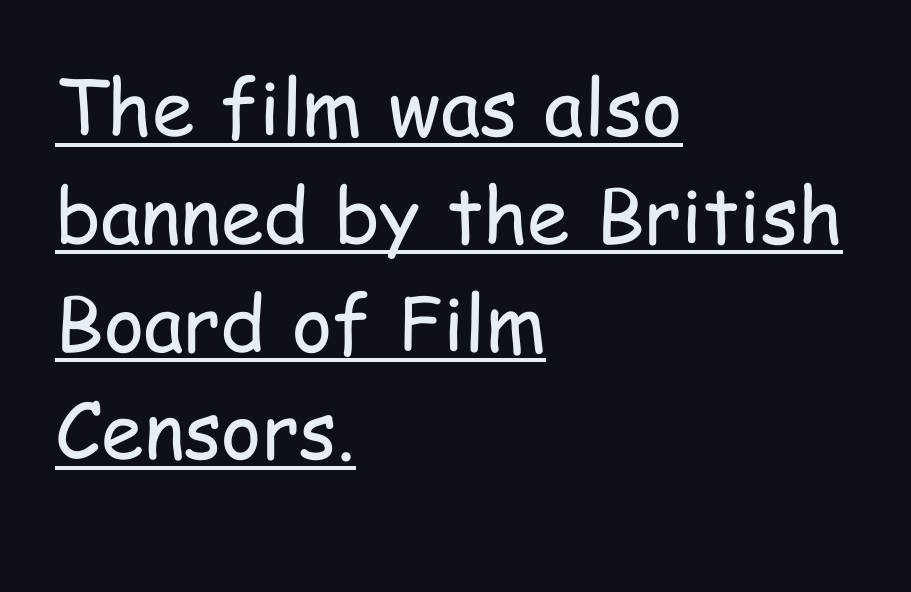
The image shows 77 px regular-weight, condensed sans-serif type, upright; set left-aligned, normal line spacing (1.4x), normal letter spacing, underlined; low stroke contrast and a medium x-height.
